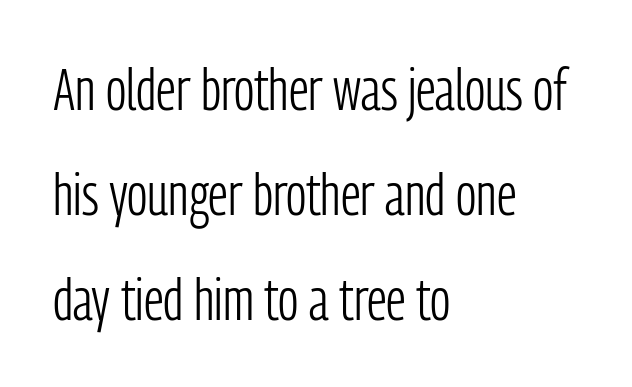
The image shows 58 px light, condensed sans-serif type, upright; set left-aligned, line spacing 1.81x, normal letter spacing, not underlined; low stroke contrast and a medium x-height.
